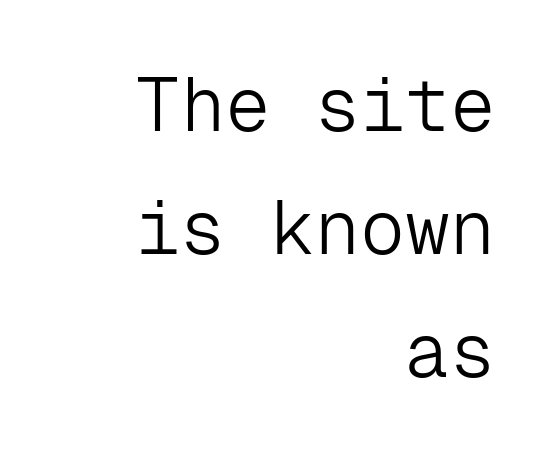
{"serif": "no", "italic": "no", "bold": "no", "weight": "light", "width": "normal", "stroke_contrast": "low", "x_height": "medium", "monospaced": "yes", "underline": "no", "align": "right", "line_spacing": "normal", "line_spacing_ratio": 1.64, "letter_spacing": "normal", "letter_spacing_em": 0.0, "glyph_px": 75}
